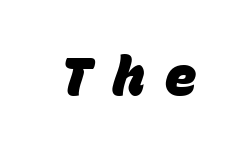
{"italic": "yes", "lean": "right", "slant_degrees": 15, "bold": "yes", "weight": "heavy", "width": "normal", "stroke_contrast": "low", "x_height": "large", "monospaced": "no", "underline": "no", "letter_spacing": "wide", "letter_spacing_em": 0.39, "glyph_px": 53}
